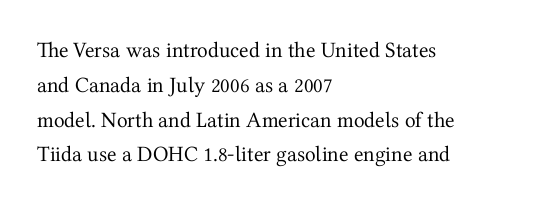
{"italic": "no", "bold": "no", "underline": "no", "align": "left", "line_spacing": "normal", "line_spacing_ratio": 1.58, "letter_spacing": "normal", "letter_spacing_em": 0.0, "glyph_px": 22}
